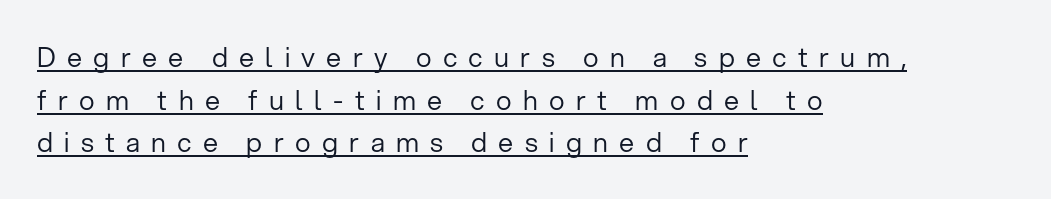
{"italic": "no", "bold": "no", "underline": "yes", "align": "left", "line_spacing": "normal", "line_spacing_ratio": 1.58, "letter_spacing": "wide", "letter_spacing_em": 0.42, "glyph_px": 27}
